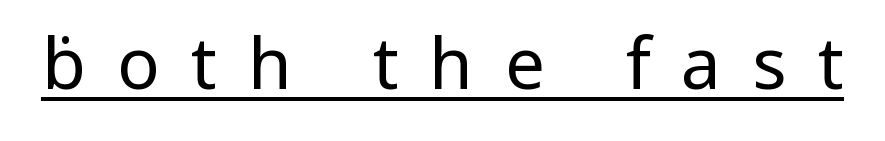
On a weight scale, this lands at 450 or below. Does extra space separate the letters? Yes, quite a lot of it. Typographically, this falls in the sans-serif category. This sample has the flowing, uneven cadence of proportional lettering. This rendering features underlined lettering. Every stem runs plumb, perpendicular to the baseline.
